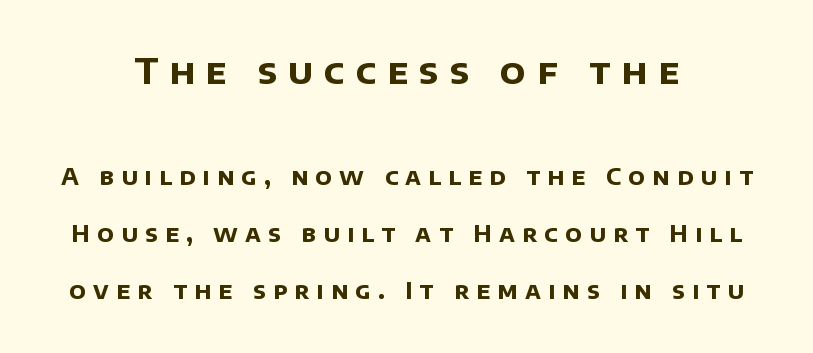
The image shows 35 px bold sans-serif type; set centered, loose line spacing (2.47x), unusually wide letter spacing (+0.31 em), not underlined; the first (top) block is 1.52x larger; low stroke contrast and a large x-height.
